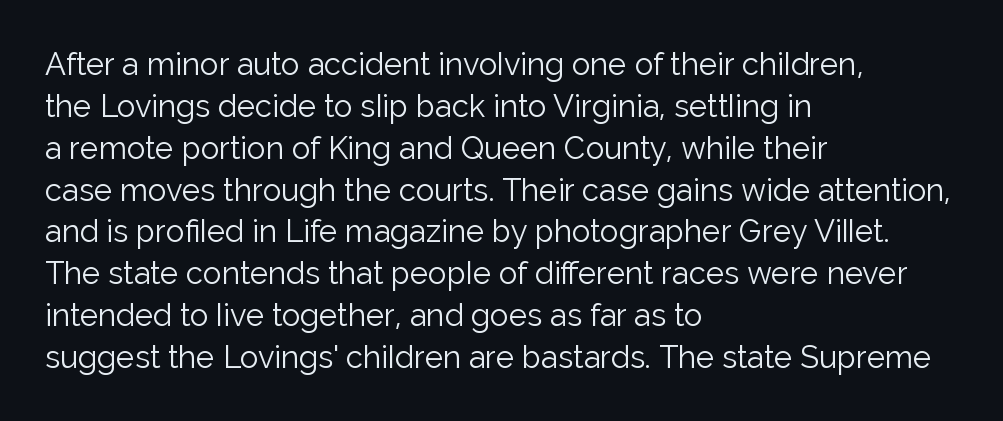
The image shows 31 px light sans-serif type, upright; set left-aligned, normal line spacing (1.35x), normal letter spacing, not underlined; low stroke contrast and a medium x-height.
